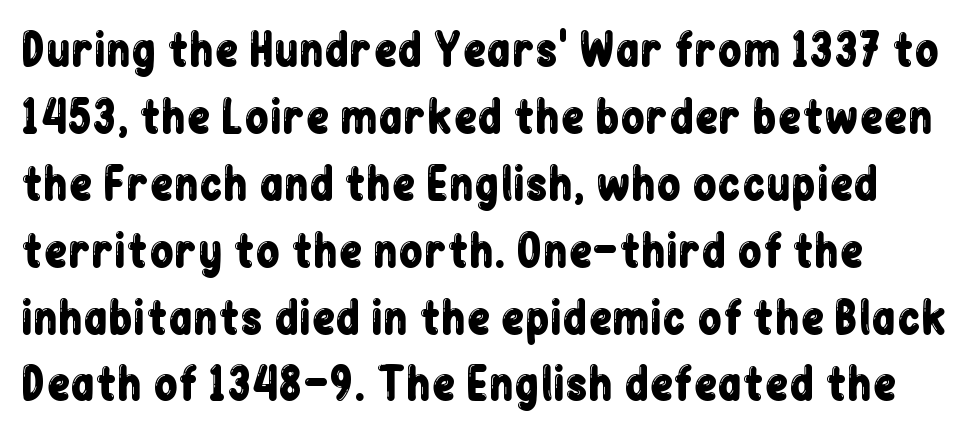
The image shows 44 px condensed sans-serif type, upright; set normal line spacing (1.52x), normal letter spacing, not underlined; low stroke contrast and a medium x-height.
